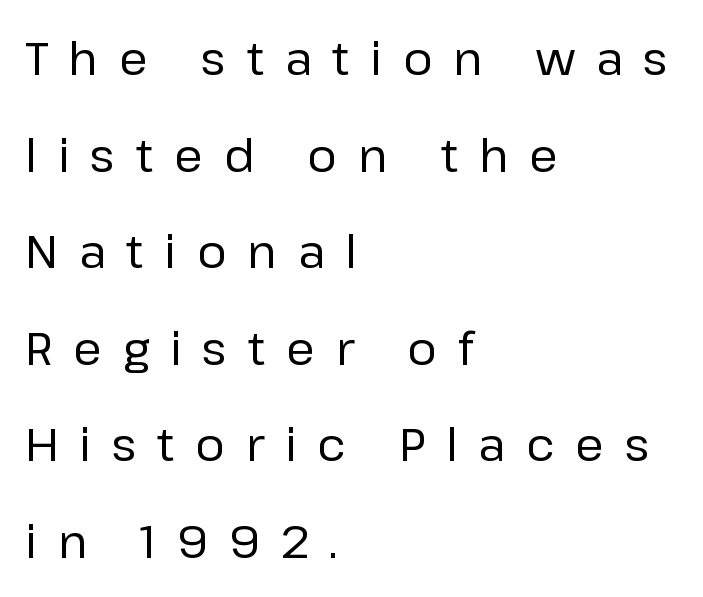
The image shows 46 px regular-weight sans-serif type, upright; set left-aligned, loose line spacing (2.1x), unusually wide letter spacing (+0.45 em), not underlined; low stroke contrast and a medium x-height.
